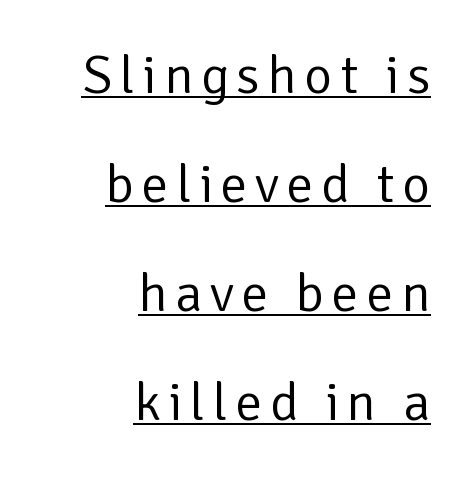
The image shows 54 px regular-weight sans-serif type, upright; set right-aligned, loose line spacing (2.02x), underlined; low stroke contrast and a medium x-height.
